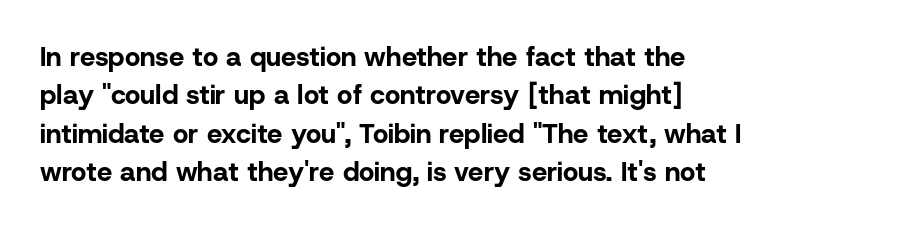
The image shows 27 px bold type, upright; set left-aligned, normal line spacing (1.42x), normal letter spacing, not underlined.
